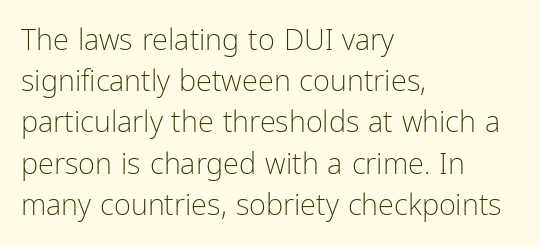
Q: Is the text bold? A: No.
Q: Is the text italic (slanted)? A: No, it is upright.
Q: Is the typeface a serif or a sans-serif typeface? A: Sans-serif.
Q: Is the text underlined? A: No.
Q: How is the paragraph aligned? A: Left-aligned.
Q: Is the spacing between letters normal or unusually wide? A: Normal.
Q: Is the spacing between lines tight, normal or loose? A: Normal.
Q: Width (condensed, normal, or wide)? A: Condensed.
Q: Stroke contrast? A: Low.
Q: x-height? A: Medium.
Q: Monospaced? A: No.
